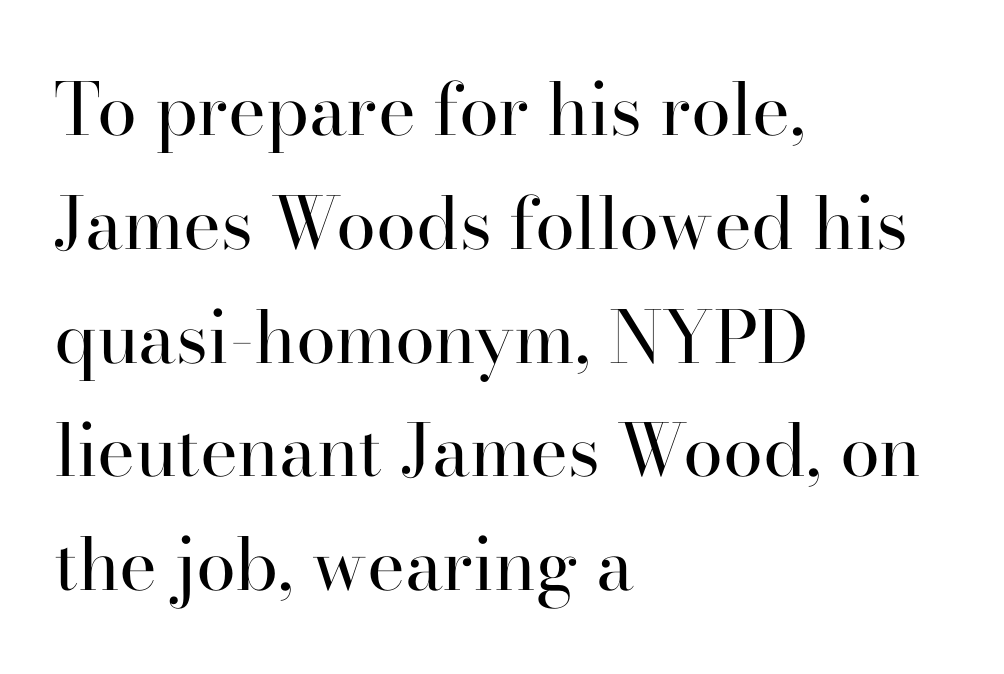
{"serif": "yes", "italic": "no", "bold": "no", "weight": "regular", "width": "normal", "stroke_contrast": "high", "x_height": "small", "monospaced": "no", "underline": "no", "align": "left", "line_spacing": "normal", "line_spacing_ratio": 1.58, "letter_spacing": "normal", "letter_spacing_em": 0.0, "glyph_px": 72}
